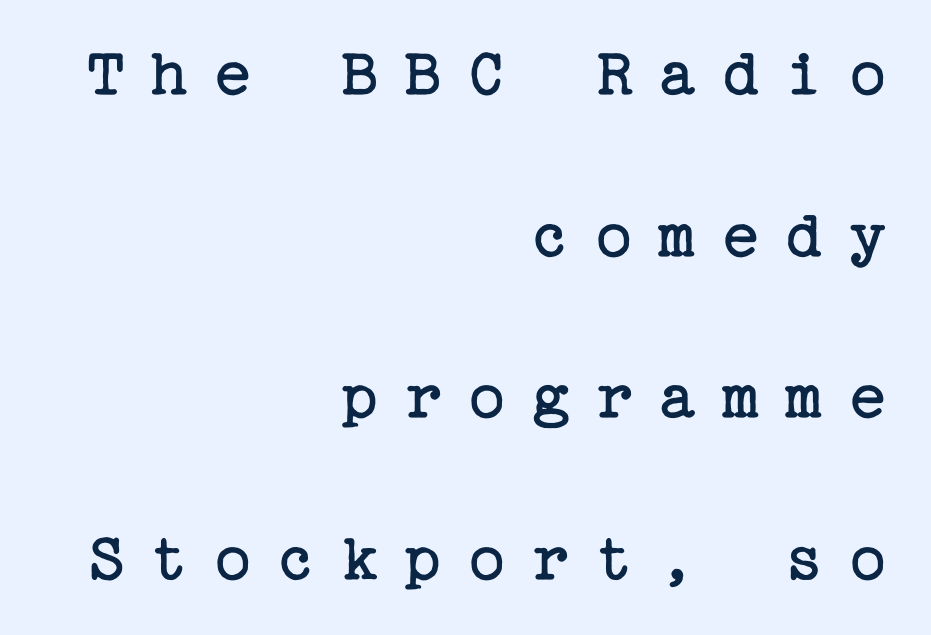
Q: Is the text bold? A: No.
Q: Is the text italic (slanted)? A: No, it is upright.
Q: Is the typeface a serif or a sans-serif typeface? A: Serif.
Q: Is the text underlined? A: No.
Q: How is the paragraph aligned? A: Right-aligned.
Q: Is the spacing between letters normal or unusually wide? A: Unusually wide.
Q: Is the spacing between lines tight, normal or loose? A: Loose.
Q: Width (condensed, normal, or wide)? A: Normal.
Q: Stroke contrast? A: Low.
Q: x-height? A: Medium.
